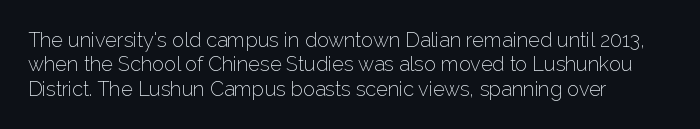
The image shows 20 px text type, upright; set left-aligned, line spacing 1.22x, normal letter spacing, not underlined.
